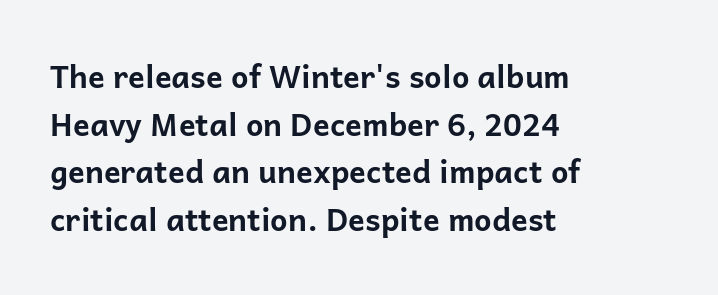
This is the regular roman posture of the typeface. Words float on clear page, feet unadorned. Honestly, the letter spacing is just normal — you wouldn't notice it. The ragged edge is on the right, which tells us the setting is flush left. Students, this is bold: see how much ink each stroke carries. This is sans-serif lettering, the kind often seen on screens and signage.
